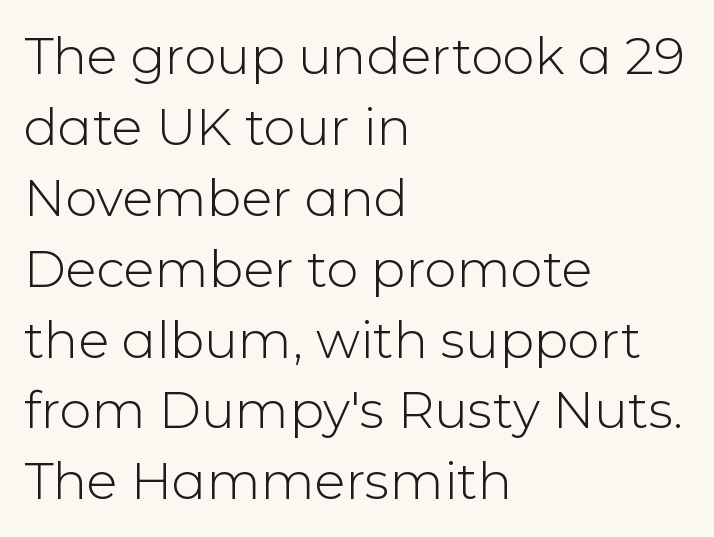
The image shows 51 px light sans-serif type, upright; set left-aligned, normal line spacing (1.39x), normal letter spacing, not underlined; low stroke contrast and a medium x-height.
